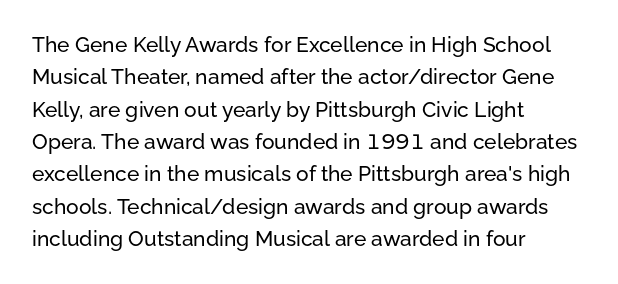
Glyph-to-glyph distance matches everyday printed text. Upright lettering throughout. Notice how descenders clear the ascenders below comfortably — that's standard leading. The strip under each line holds only bare page. Layout note: lines flush left.
